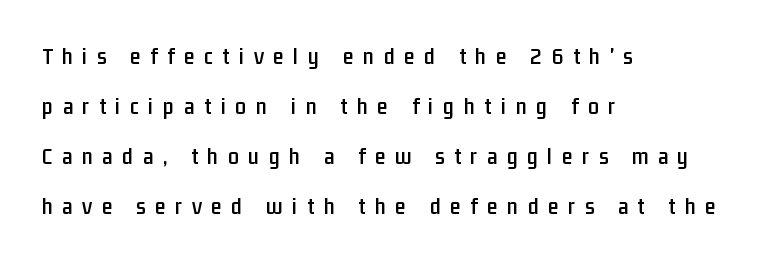
{"italic": "no", "underline": "no", "align": "left", "line_spacing": "loose", "line_spacing_ratio": 2.09, "letter_spacing": "wide", "letter_spacing_em": 0.4, "glyph_px": 24}
